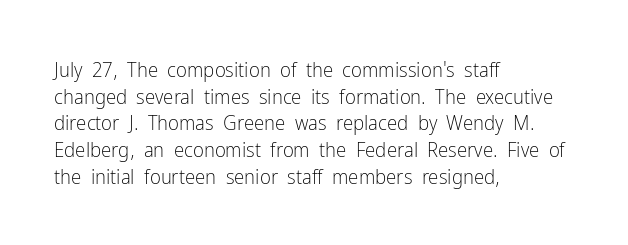
Summary of weight: not heavy and not bold. The vertical gap from one line to the next is medium. The type is set solid horizontally, with unmodified tracking. No italicization has been applied; the sample stays upright. The paragraph shown leans on its left margin. The gap between lines stays unmarked.
